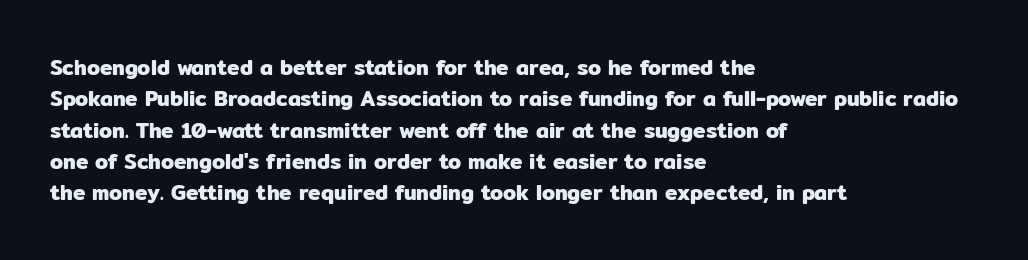
The image shows 21 px text type, upright; set left-aligned, normal line spacing (1.49x), normal letter spacing, not underlined.
